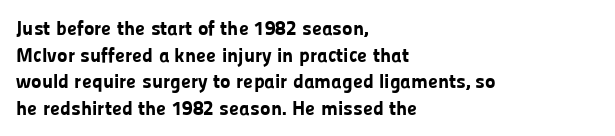
{"italic": "no", "bold": "yes", "underline": "no", "align": "left", "line_spacing": "normal", "line_spacing_ratio": 1.33, "letter_spacing": "normal", "letter_spacing_em": 0.0, "glyph_px": 20}
